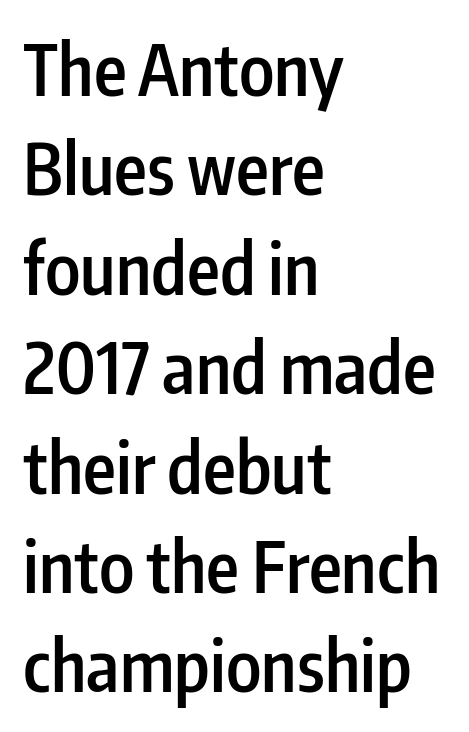
{"serif": "no", "italic": "no", "bold": "semi", "weight": "semibold", "width": "condensed", "stroke_contrast": "low", "x_height": "medium", "monospaced": "no", "underline": "no", "align": "left", "line_spacing": "normal", "line_spacing_ratio": 1.42, "letter_spacing": "normal", "letter_spacing_em": 0.0, "glyph_px": 70}
